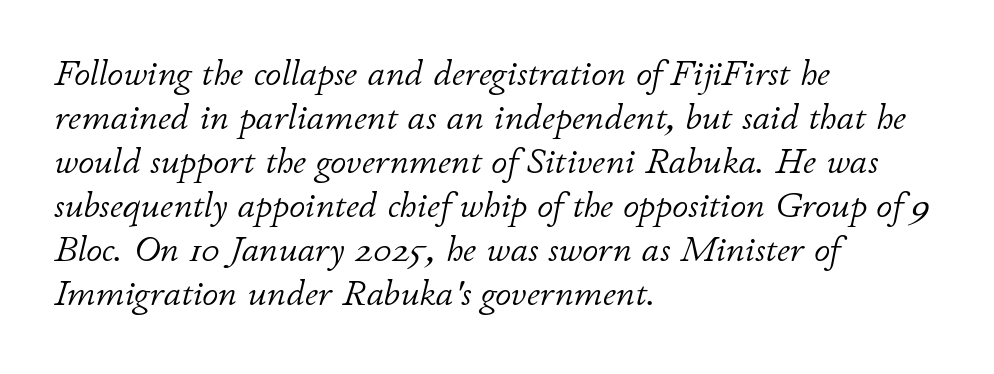
{"italic": "yes", "lean": "right", "slant_degrees": 11, "bold": "no", "weight": "light", "width": "normal", "stroke_contrast": "low", "x_height": "small", "monospaced": "no", "underline": "no", "align": "left", "line_spacing_ratio": 1.22, "letter_spacing": "normal", "letter_spacing_em": 0.0, "glyph_px": 36}
